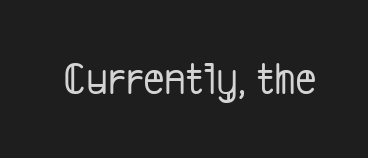
The typeface chosen for these lines omits serifs. Letters rest on an invisible, unmarked baseline. Tracking here is standard; glyphs follow each other at the usual distance. Do the characters align in a grid? No, the font is proportional.
